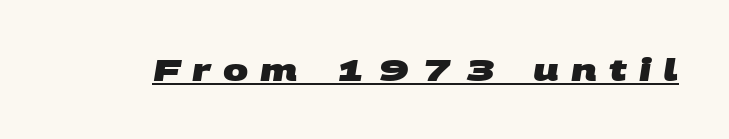
The face used here is proportionally spaced, like ordinary book or web type. The rendered words wear a rule along their underside. Plenty of ink on the page — the face is bold. A typesetter would label this face a sans.
